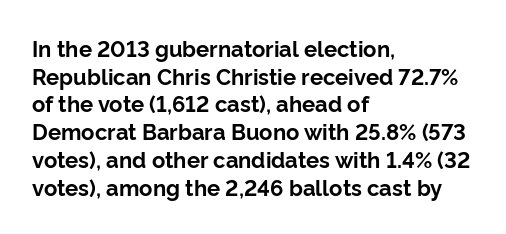
Q: Is the text bold? A: Yes.
Q: Is the text italic (slanted)? A: No, it is upright.
Q: Is the text underlined? A: No.
Q: How is the paragraph aligned? A: Left-aligned.
Q: Is the spacing between letters normal or unusually wide? A: Normal.
Q: Is the spacing between lines tight, normal or loose? A: Normal.
